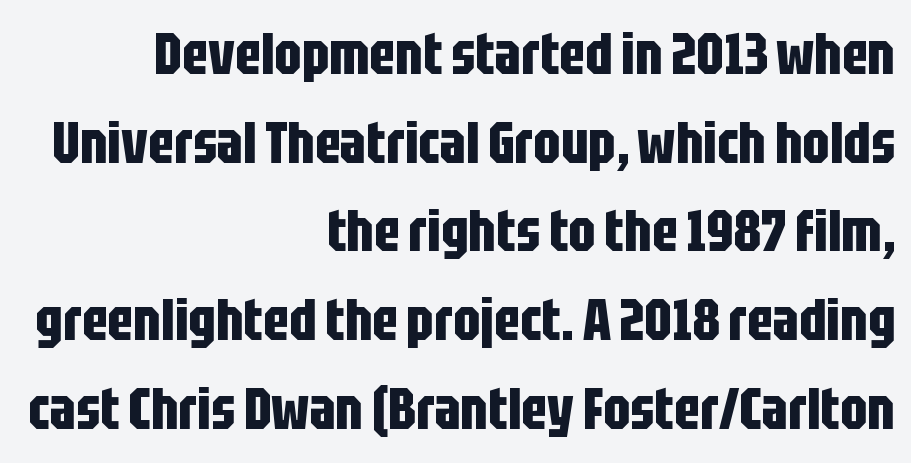
The image shows 58 px bold, condensed sans-serif type, upright; set right-aligned, normal line spacing (1.53x), normal letter spacing, not underlined; low stroke contrast and a large x-height.
